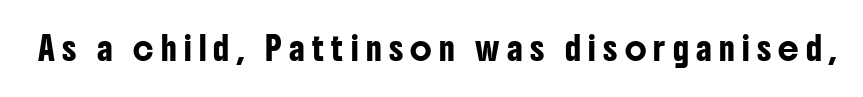
The image shows 23 px text type, upright; set unusually wide letter spacing (+0.32 em), not underlined.
